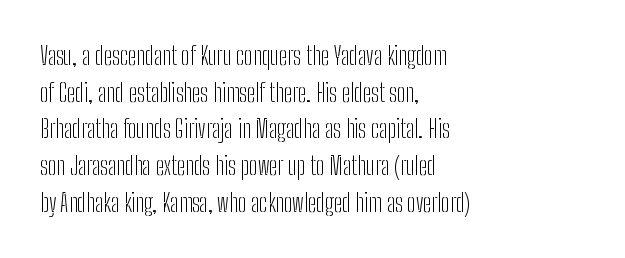
Q: Is the text bold? A: No.
Q: Is the text italic (slanted)? A: No, it is upright.
Q: Is the text underlined? A: No.
Q: How is the paragraph aligned? A: Left-aligned.
Q: Is the spacing between letters normal or unusually wide? A: Normal.
Q: Is the spacing between lines tight, normal or loose? A: Normal.
